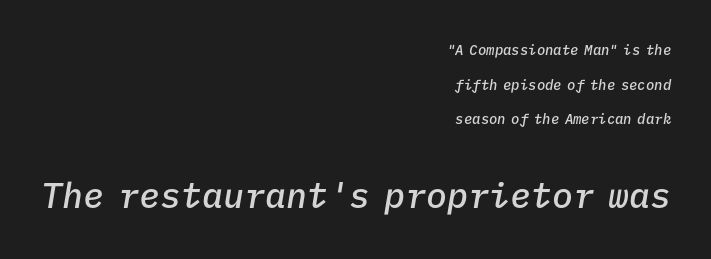
Q: Is the text bold? A: Semi-bold.
Q: Is the text italic (slanted)? A: Yes, it leans right by about 9 degrees.
Q: Is the text underlined? A: No.
Q: How is the paragraph aligned? A: Right-aligned.
Q: Is the spacing between letters normal or unusually wide? A: Normal.
Q: Is the spacing between lines tight, normal or loose? A: Loose.
Q: Which block of text is set in a larger size, the first (top) or the second (bottom)? A: The second (bottom) one.
Q: Width (condensed, normal, or wide)? A: Normal.
Q: Stroke contrast? A: Low.
Q: x-height? A: Medium.
Q: Monospaced? A: Yes.
